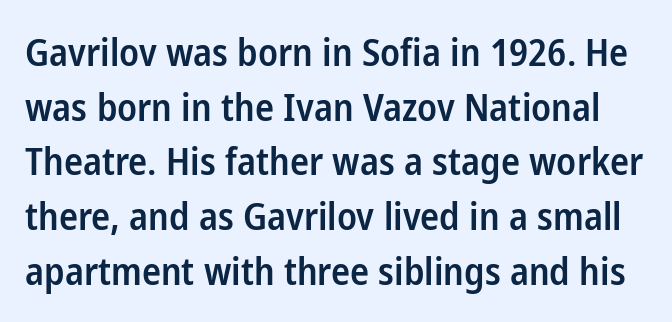
There is no visible air inserted between adjacent glyphs. The glyphs have the mass of a demibold cut, below bold. Quick note: underline off. Leading: standard.
